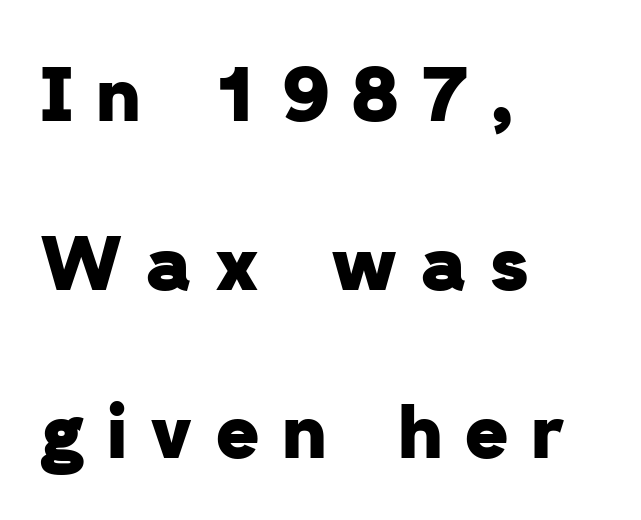
Substantial extra tracking has been applied to these lines. Serif or sans? Sans — the stroke terminals are bare. The strip under each line holds only bare page. Heavy-handed strokes throughout: this text is bold.
